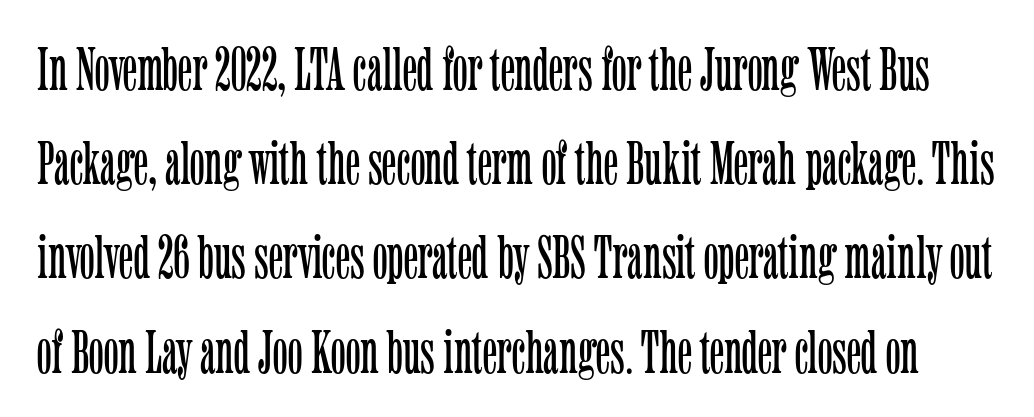
The image shows 62 px light, condensed serif type, upright; set normal line spacing (1.52x), normal letter spacing, not underlined; low stroke contrast and a medium x-height.
